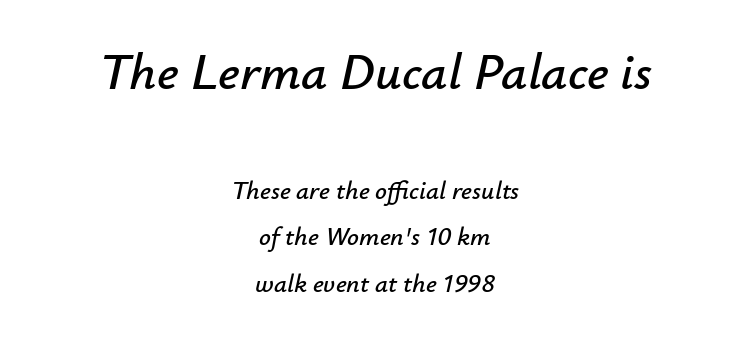
Q: Is the text italic (slanted)? A: Yes, it leans right by about 12 degrees.
Q: Is the text underlined? A: No.
Q: How is the paragraph aligned? A: Centered.
Q: Is the spacing between letters normal or unusually wide? A: Normal.
Q: Which block of text is set in a larger size, the first (top) or the second (bottom)? A: The first (top) one.
Q: Width (condensed, normal, or wide)? A: Normal.
Q: Stroke contrast? A: Low.
Q: x-height? A: Small.
Q: Monospaced? A: No.
